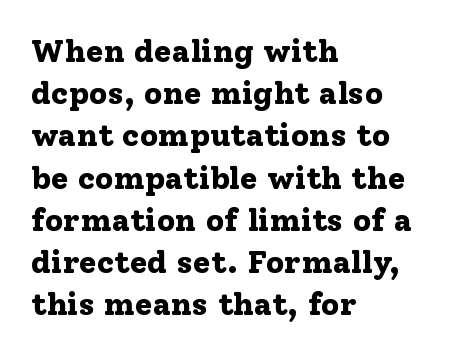
Typographically, this falls in the serif category. These lines sit exactly where default settings would place them. The letters advance in unequal steps, a hallmark of proportional type. Rule under the text: the space is simply empty. Alignment: flush left. Pretty heavy lettering here — definitely bold.
